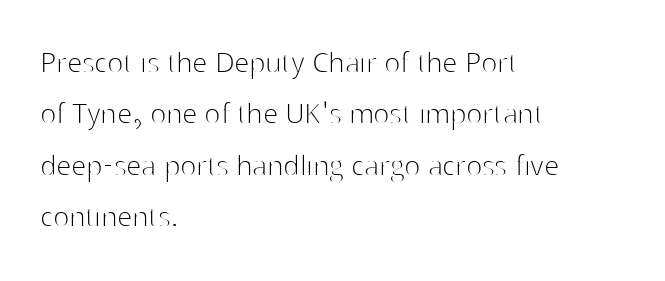
{"serif": "no", "italic": "no", "bold": "no", "weight": "thin", "width": "normal", "stroke_contrast": "high", "x_height": "medium", "monospaced": "no", "underline": "no", "align": "left", "line_spacing": "normal", "line_spacing_ratio": 1.51, "letter_spacing": "normal", "letter_spacing_em": 0.0, "glyph_px": 34}
